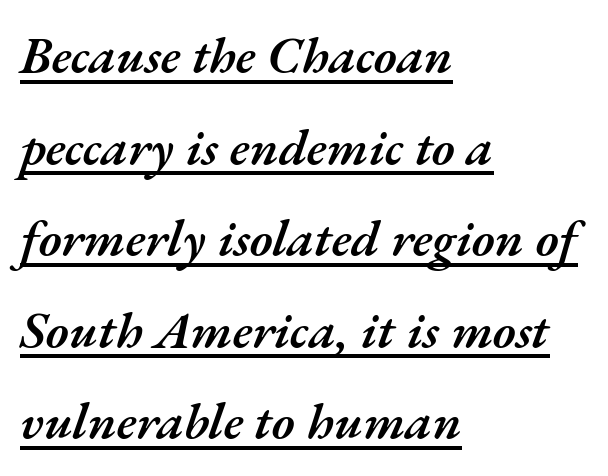
{"italic": "yes", "lean": "right", "slant_degrees": 17, "bold": "semi", "weight": "semibold", "width": "normal", "stroke_contrast": "medium", "x_height": "small", "monospaced": "no", "underline": "yes", "align": "left", "line_spacing_ratio": 1.76, "letter_spacing": "normal", "letter_spacing_em": 0.0, "glyph_px": 52}
